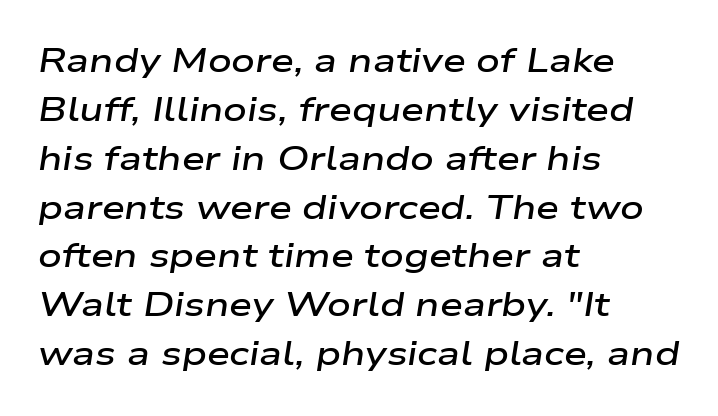
The image shows 33 px semibold, wide type, italic (leaning right); set left-aligned, normal line spacing (1.48x), normal letter spacing, not underlined; low stroke contrast and a medium x-height.
